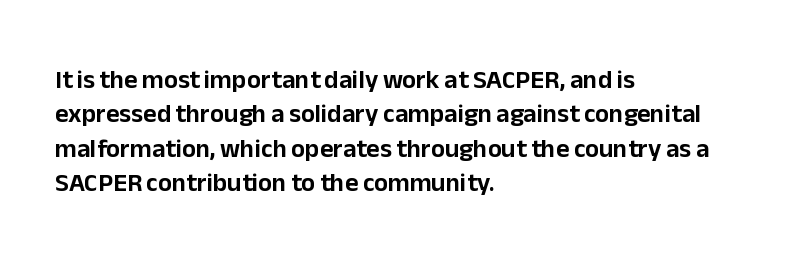
The image shows 26 px text type, upright; set left-aligned, normal line spacing (1.32x), normal letter spacing, not underlined.
